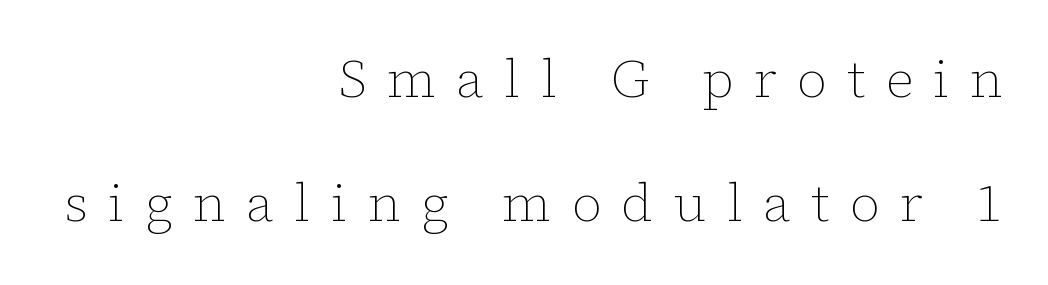
The image shows 53 px thin type, upright; set right-aligned, loose line spacing (2.34x), unusually wide letter spacing (+0.38 em), not underlined; low stroke contrast and a medium x-height.
